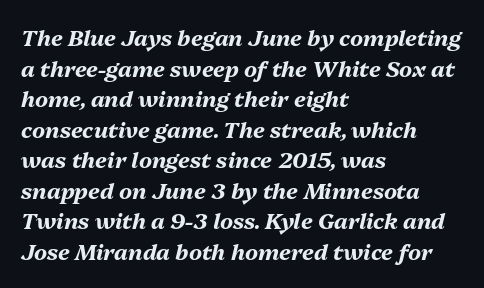
{"italic": "yes", "lean": "right", "slant_degrees": 13, "bold": "yes", "underline": "no", "align": "left", "line_spacing": "normal", "line_spacing_ratio": 1.39, "letter_spacing": "normal", "letter_spacing_em": 0.0, "glyph_px": 22}
